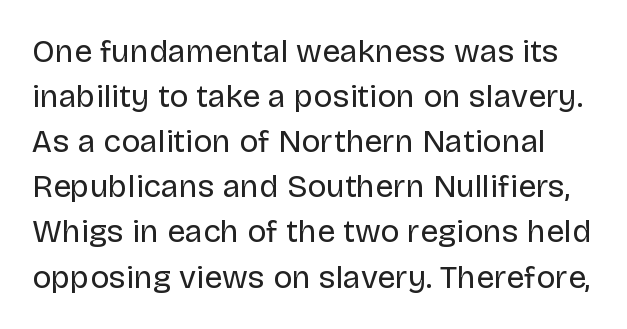
Unlike italic type, these characters show no tilt at all. Is there much room between lines? A standard amount, neither cramped nor airy. The type is set solid horizontally, with unmodified tracking. Letters rest on an invisible, unmarked baseline.
